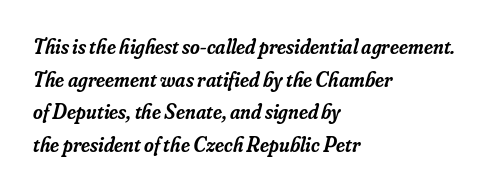
Q: Is the text bold? A: Semi-bold.
Q: Is the text italic (slanted)? A: Yes, it leans right by about 16 degrees.
Q: Is the text underlined? A: No.
Q: How is the paragraph aligned? A: Left-aligned.
Q: Is the spacing between letters normal or unusually wide? A: Normal.
Q: Is the spacing between lines tight, normal or loose? A: Normal.
